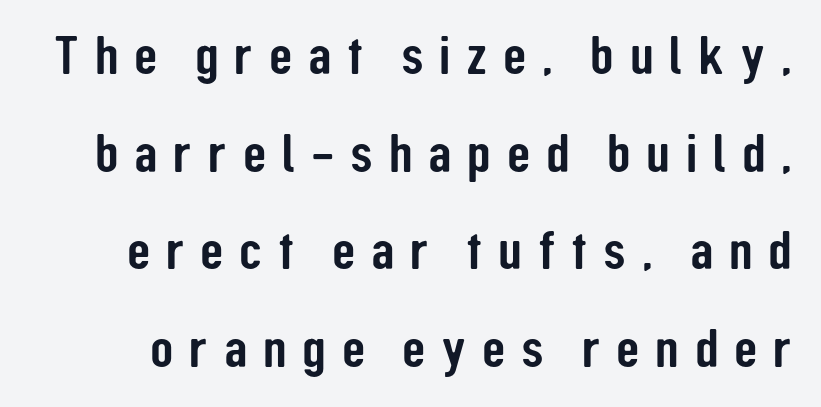
Stroke terminals: plain, sans-serif. A typesetter would call this proportional, since set widths differ per character. The specimen omits any rule beneath the text block's lines. You could only call the tracking loose — the letters float apart. Every stem runs plumb, perpendicular to the baseline.
